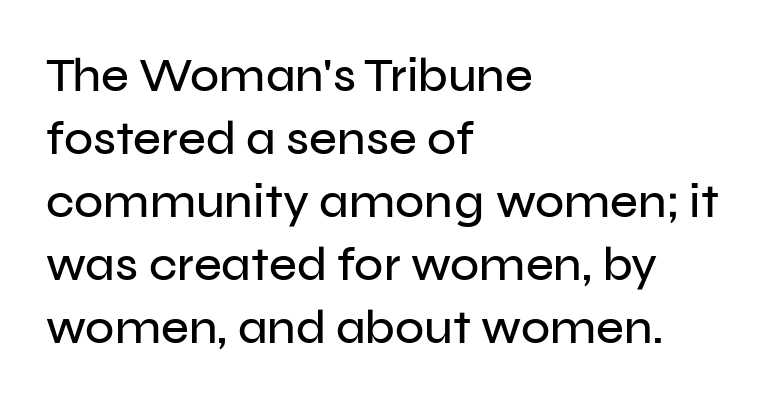
{"serif": "no", "italic": "no", "width": "normal", "stroke_contrast": "low", "x_height": "medium", "monospaced": "no", "underline": "no", "align": "left", "line_spacing": "normal", "line_spacing_ratio": 1.31, "letter_spacing": "normal", "letter_spacing_em": 0.0, "glyph_px": 48}
